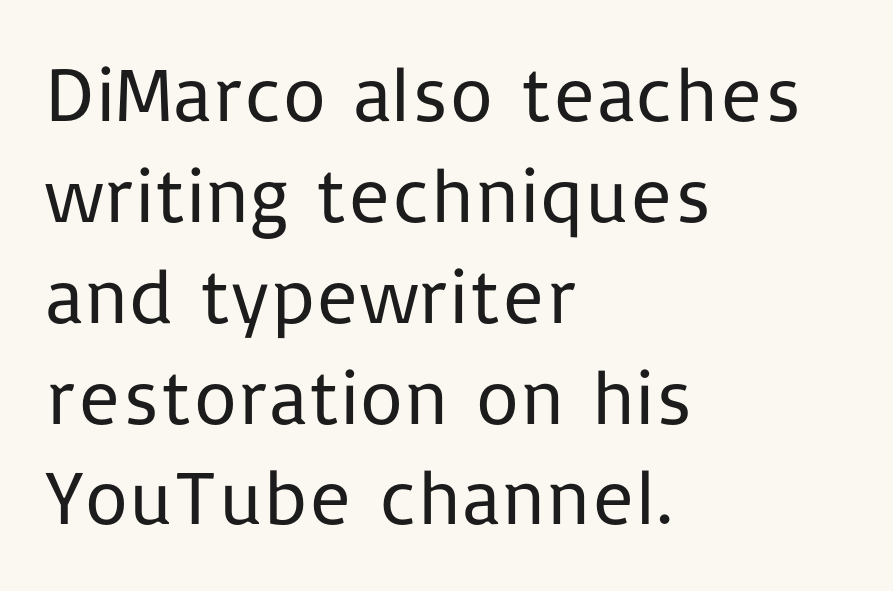
Q: Is the text bold? A: No.
Q: Is the text italic (slanted)? A: No, it is upright.
Q: Is the typeface a serif or a sans-serif typeface? A: Sans-serif.
Q: Is the text underlined? A: No.
Q: How is the paragraph aligned? A: Left-aligned.
Q: Is the spacing between letters normal or unusually wide? A: Normal.
Q: Is the spacing between lines tight, normal or loose? A: Normal.
Q: Width (condensed, normal, or wide)? A: Normal.
Q: Stroke contrast? A: Low.
Q: x-height? A: Medium.
Q: Monospaced? A: No.
